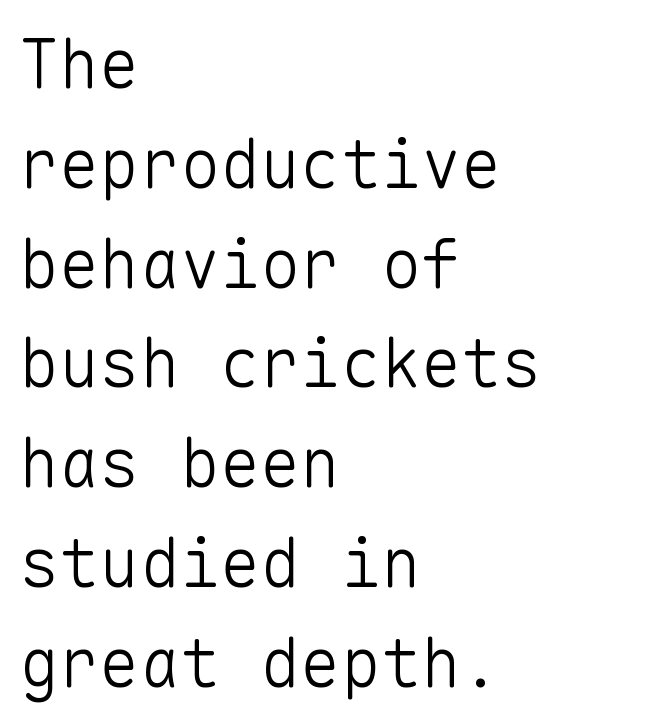
{"serif": "no", "italic": "no", "bold": "no", "weight": "light", "width": "normal", "stroke_contrast": "low", "x_height": "medium", "monospaced": "yes", "underline": "no", "align": "left", "line_spacing": "normal", "line_spacing_ratio": 1.49, "letter_spacing": "normal", "letter_spacing_em": 0.0, "glyph_px": 67}
